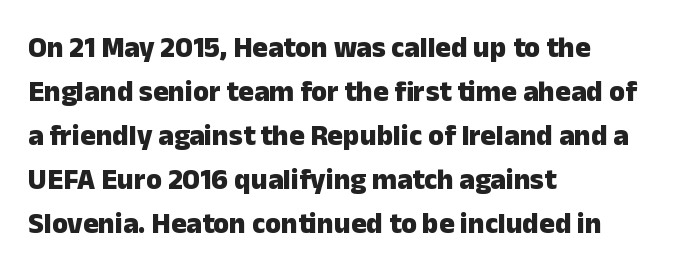
Q: Is the text bold? A: Yes.
Q: Is the text italic (slanted)? A: No, it is upright.
Q: Is the typeface a serif or a sans-serif typeface? A: Sans-serif.
Q: Is the text underlined? A: No.
Q: How is the paragraph aligned? A: Left-aligned.
Q: Is the spacing between letters normal or unusually wide? A: Normal.
Q: Is the spacing between lines tight, normal or loose? A: Normal.
Q: Width (condensed, normal, or wide)? A: Normal.
Q: Stroke contrast? A: Low.
Q: x-height? A: Medium.
Q: Monospaced? A: No.
